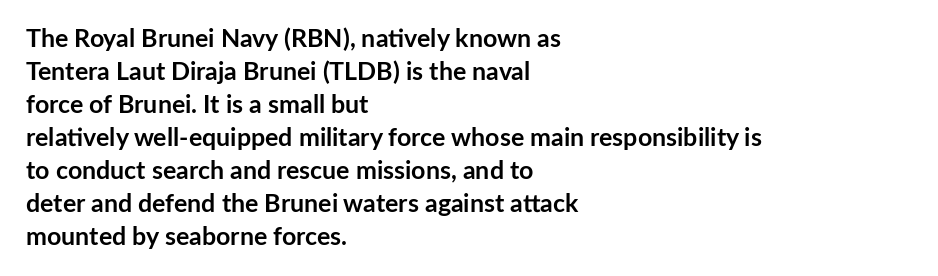
Q: Is the text bold? A: Yes.
Q: Is the text italic (slanted)? A: No, it is upright.
Q: Is the text underlined? A: No.
Q: How is the paragraph aligned? A: Left-aligned.
Q: Is the spacing between letters normal or unusually wide? A: Normal.
Q: Is the spacing between lines tight, normal or loose? A: Normal.
